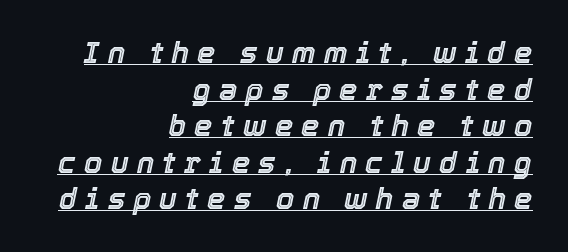
This sample keeps an unexceptional amount of space between lines. This sample carries an underscore along the baseline area. The text block is weighted toward the right margin, trailing off unevenly leftward. The passage shown leans; its letterforms are oblique. Compared with typical body copy, the letter spacing here is much looser. These lines are rendered in a variable-pitch font.
